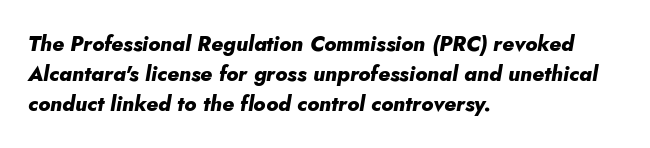
{"italic": "yes", "lean": "right", "slant_degrees": 10, "bold": "yes", "underline": "no", "align": "left", "line_spacing": "normal", "line_spacing_ratio": 1.44, "letter_spacing": "normal", "letter_spacing_em": 0.0, "glyph_px": 21}
